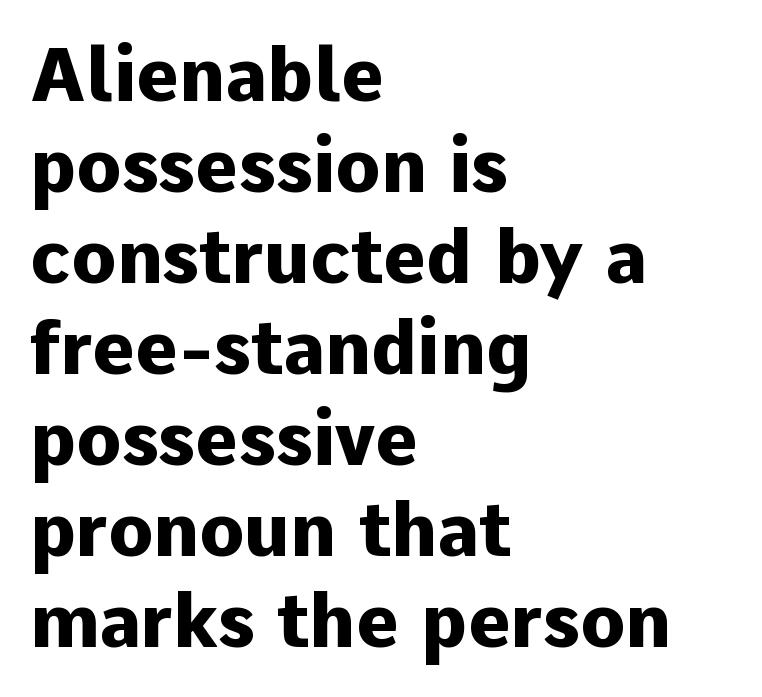
Has an underline been added? It has not. The characters look thick and weighty, a clear bold. The setting favours the left margin, as ordinary paragraphs usually do. The letterforms sit shoulder to shoulder at normal distance. Is this a fixed-width face? No — the glyphs have proportional, varying widths.
